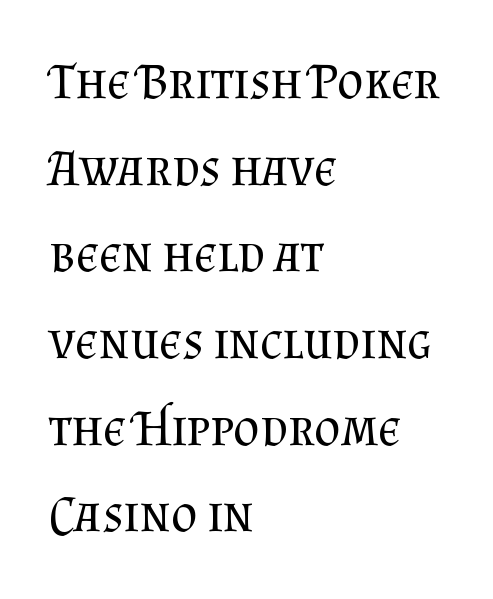
The image shows 51 px regular-weight serif type, upright; set left-aligned, normal line spacing (1.7x), normal letter spacing, not underlined; medium stroke contrast and a small x-height.
